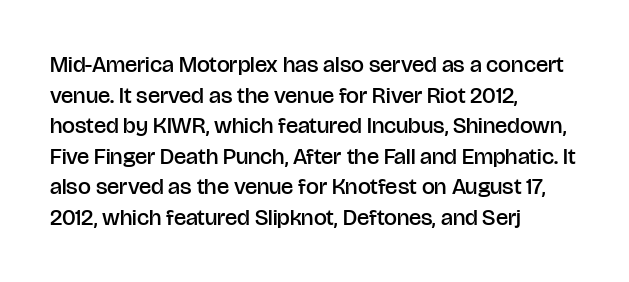
The image shows 23 px text type, upright; set left-aligned, normal line spacing (1.33x), normal letter spacing, not underlined.
